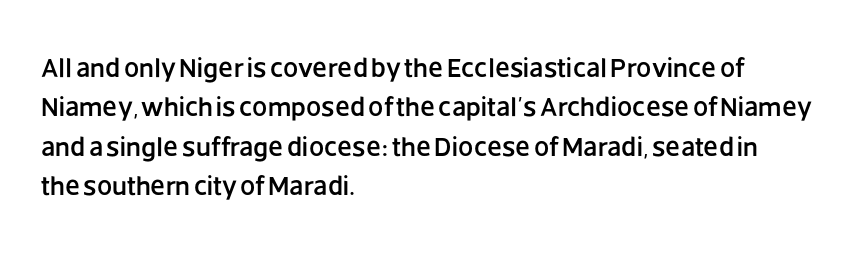
The image shows 27 px text type, upright; set left-aligned, normal line spacing (1.46x), normal letter spacing, not underlined.
